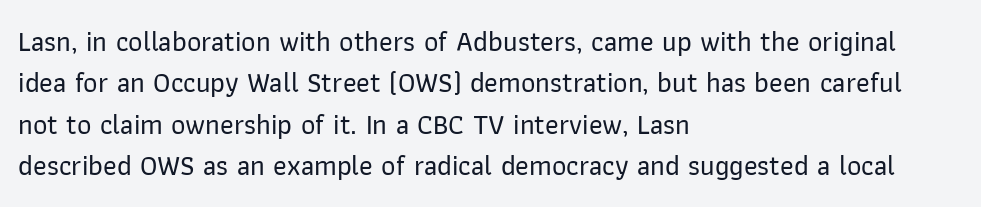
The image shows 28 px sans-serif type, upright; set left-aligned, normal line spacing (1.48x), normal letter spacing, not underlined; low stroke contrast and a medium x-height.
